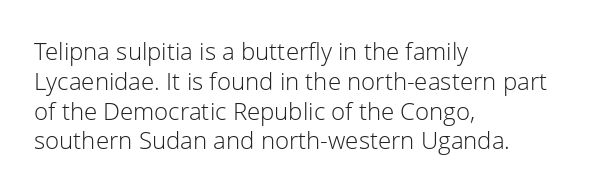
Q: Is the text bold? A: No.
Q: Is the text italic (slanted)? A: No, it is upright.
Q: Is the text underlined? A: No.
Q: How is the paragraph aligned? A: Left-aligned.
Q: Is the spacing between letters normal or unusually wide? A: Normal.
